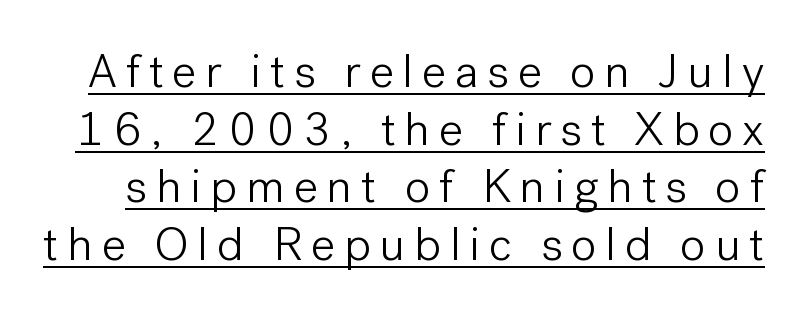
{"serif": "no", "italic": "no", "bold": "no", "weight": "light", "width": "normal", "stroke_contrast": "low", "x_height": "medium", "monospaced": "no", "underline": "yes", "line_spacing_ratio": 1.2, "glyph_px": 48}
